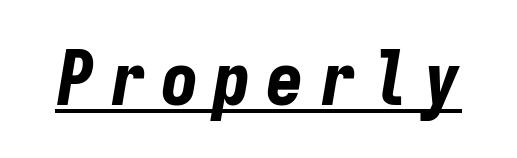
Descenders here cross a horizontal rule under the line. The letters are slanted; this is an italic face. Stroke thickness is high; the sample reads as a true bold. The face used here is monospaced, like something from a code editor.
